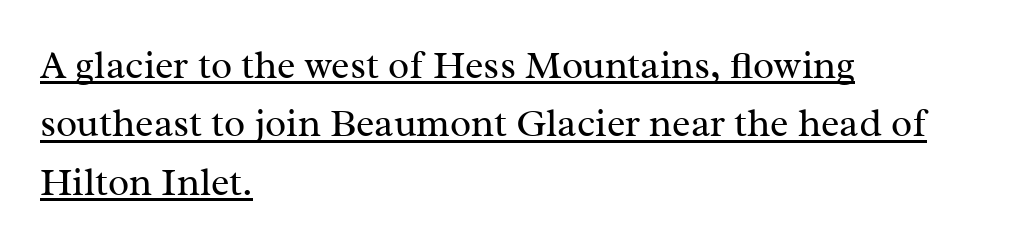
The passage is arranged the way most books set body copy — flush left. This sample has the flowing, uneven cadence of proportional lettering. Stroke terminals: seriffed. The font is comparable to plain body text, perhaps lighter. This rendering leaves character spacing at its baseline value. Rows of type keep a routine distance in the vertical direction.
